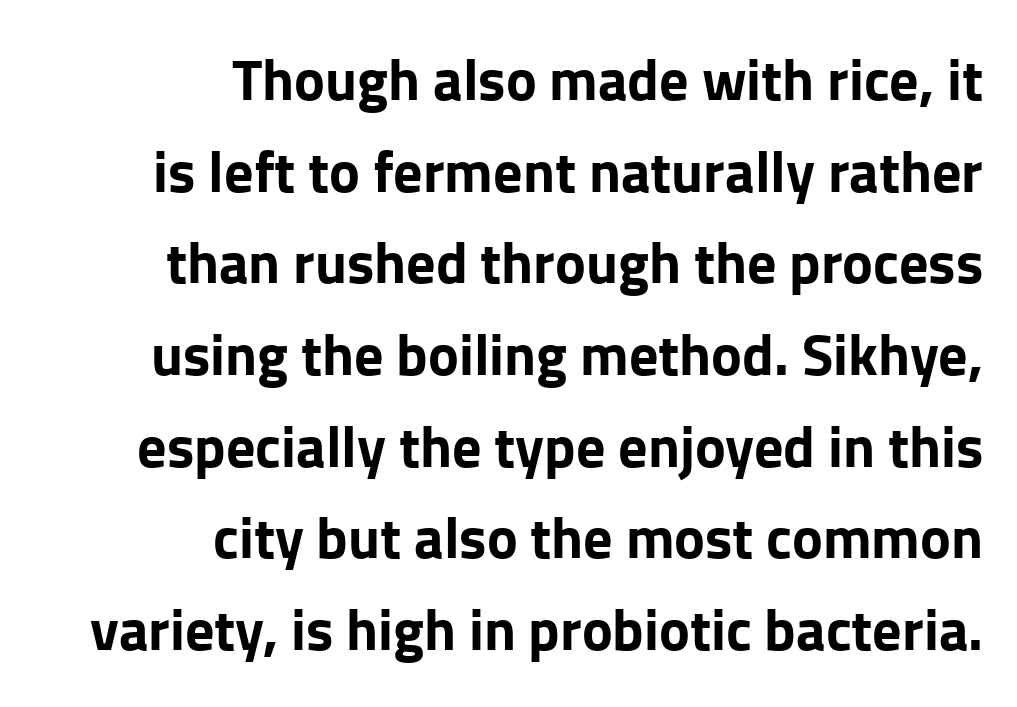
Q: Is the text bold? A: Yes.
Q: Is the text italic (slanted)? A: No, it is upright.
Q: Is the typeface a serif or a sans-serif typeface? A: Sans-serif.
Q: Is the text underlined? A: No.
Q: How is the paragraph aligned? A: Right-aligned.
Q: Is the spacing between letters normal or unusually wide? A: Normal.
Q: Is the spacing between lines tight, normal or loose? A: Normal.
Q: Width (condensed, normal, or wide)? A: Normal.
Q: Stroke contrast? A: Low.
Q: x-height? A: Medium.
Q: Monospaced? A: No.
